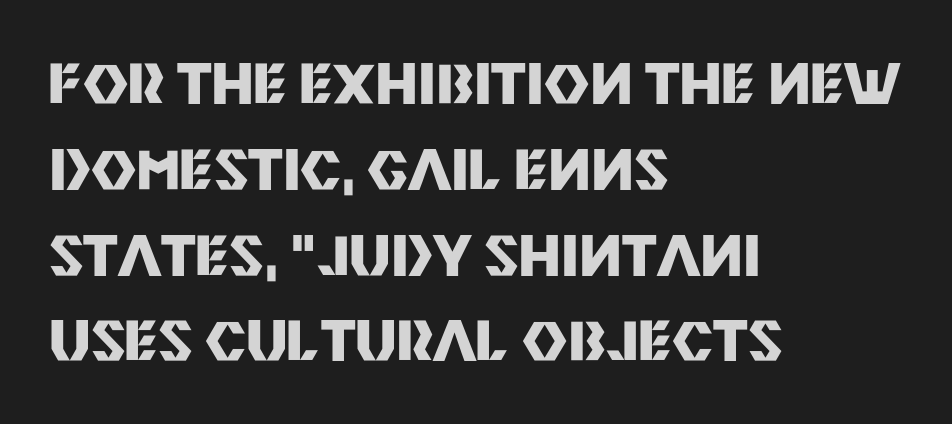
Q: Is the text bold? A: Yes.
Q: Is the text italic (slanted)? A: No, it is upright.
Q: Is the typeface a serif or a sans-serif typeface? A: Sans-serif.
Q: Is the text underlined? A: No.
Q: How is the paragraph aligned? A: Left-aligned.
Q: Is the spacing between letters normal or unusually wide? A: Normal.
Q: Is the spacing between lines tight, normal or loose? A: Normal.
Q: Width (condensed, normal, or wide)? A: Normal.
Q: Stroke contrast? A: Medium.
Q: x-height? A: Large.
Q: Monospaced? A: No.
